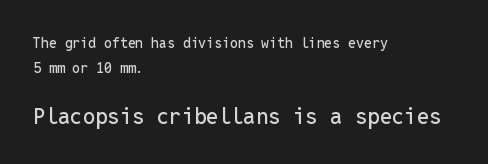
Q: Is the text italic (slanted)? A: No, it is upright.
Q: Is the text underlined? A: No.
Q: How is the paragraph aligned? A: Left-aligned.
Q: Is the spacing between letters normal or unusually wide? A: Normal.
Q: Which block of text is set in a larger size, the first (top) or the second (bottom)? A: The second (bottom) one.
